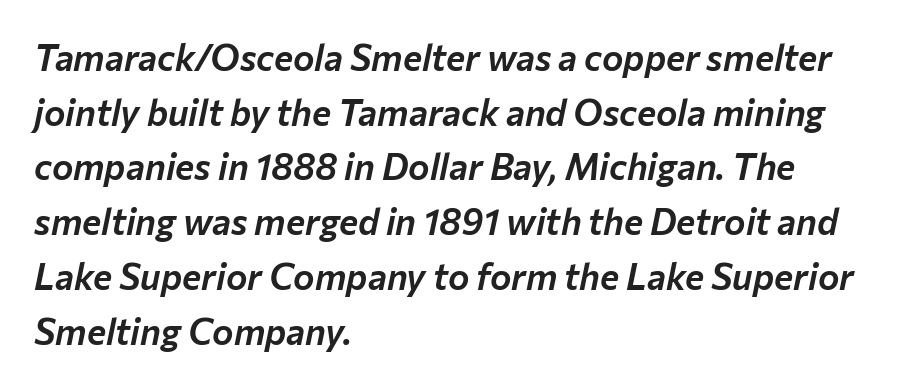
{"italic": "yes", "lean": "right", "slant_degrees": 12, "width": "normal", "stroke_contrast": "low", "x_height": "medium", "monospaced": "no", "underline": "no", "align": "left", "line_spacing": "normal", "line_spacing_ratio": 1.52, "letter_spacing": "normal", "letter_spacing_em": 0.0, "glyph_px": 36}
